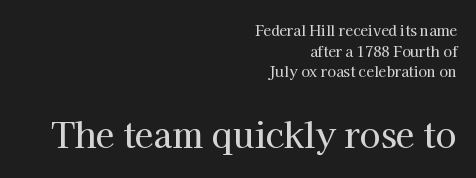
Note the varied advance widths — an 'i' is clearly narrower than an 'm'. Letter spacing: default. Italic? Not at all — the glyphs are vertical. No word sits above an underline. The line-height multiplier appears to be the usual default.
